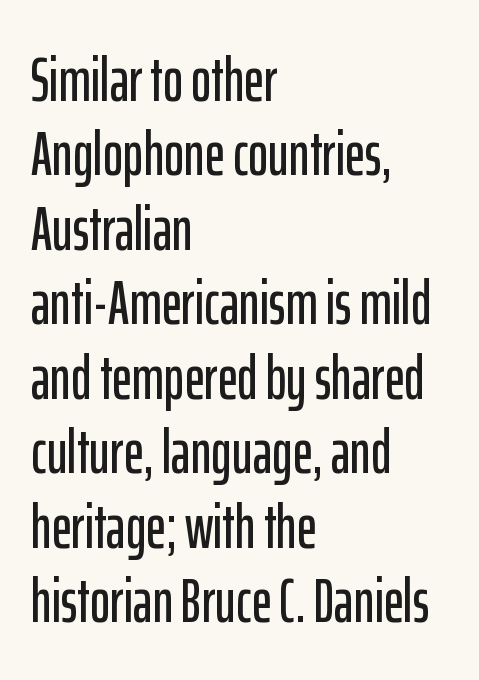
{"serif": "no", "italic": "no", "width": "condensed", "stroke_contrast": "low", "x_height": "medium", "monospaced": "no", "underline": "no", "align": "left", "line_spacing_ratio": 1.22, "letter_spacing": "normal", "letter_spacing_em": 0.0, "glyph_px": 61}
